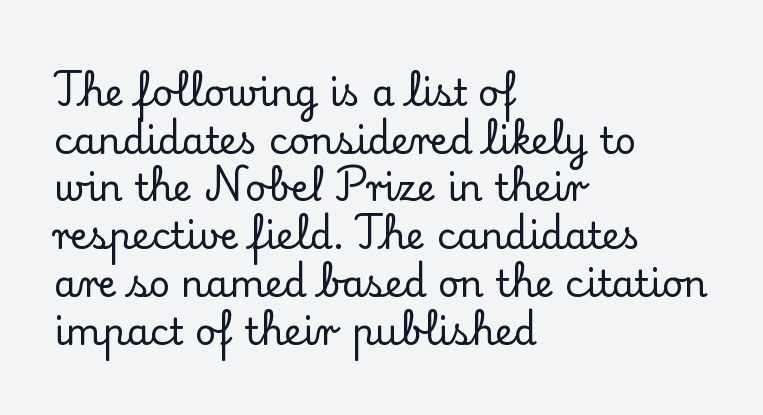
Q: Is the text italic (slanted)? A: No, it is upright.
Q: Is the typeface a serif or a sans-serif typeface? A: Serif.
Q: Is the text underlined? A: No.
Q: How is the paragraph aligned? A: Left-aligned.
Q: Is the spacing between letters normal or unusually wide? A: Normal.
Q: Is the spacing between lines tight, normal or loose? A: Normal.
Q: Width (condensed, normal, or wide)? A: Normal.
Q: Stroke contrast? A: Low.
Q: x-height? A: Small.
Q: Monospaced? A: No.
